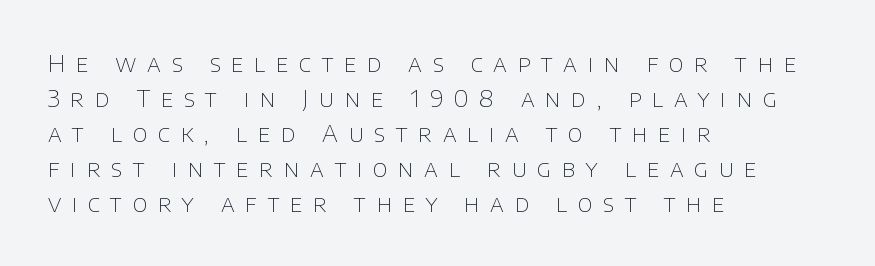
The image shows 23 px text type, upright; set left-aligned, normal line spacing (1.52x), unusually wide letter spacing (+0.46 em), not underlined.
